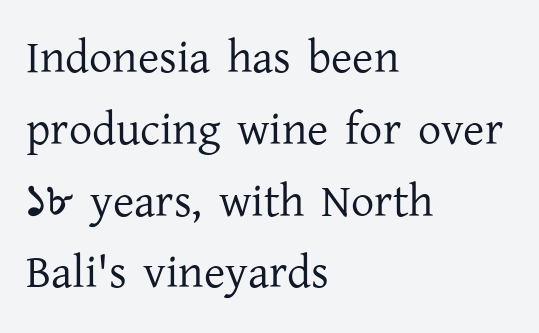
Q: Is the text bold? A: No.
Q: Is the text italic (slanted)? A: No, it is upright.
Q: Is the typeface a serif or a sans-serif typeface? A: Serif.
Q: Is the text underlined? A: No.
Q: How is the paragraph aligned? A: Left-aligned.
Q: Is the spacing between letters normal or unusually wide? A: Normal.
Q: Is the spacing between lines tight, normal or loose? A: Normal.
Q: Width (condensed, normal, or wide)? A: Normal.
Q: Stroke contrast? A: Low.
Q: x-height? A: Medium.
Q: Monospaced? A: No.
